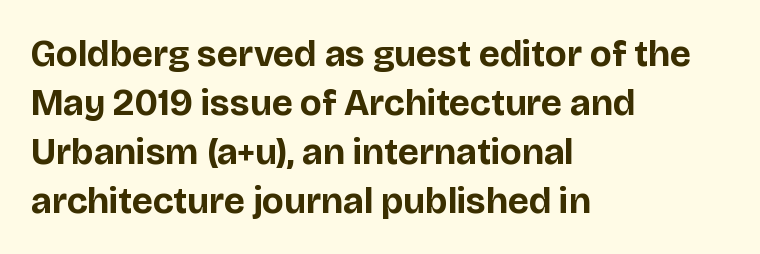
What's the leading like? Ordinary, nothing unusual. Notice how thick the strokes are: this is what a full bold looks like. The rendering keeps characters at their native spacing. A bare baseline throughout the passage. Every character sits straight up, as roman type does. The characters display no serif detailing; their extremities are plain.
